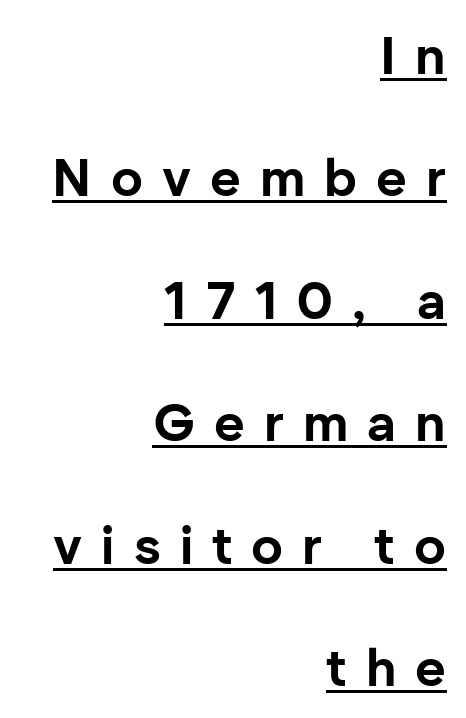
The image shows 53 px bold sans-serif type, upright; set right-aligned, loose line spacing (2.31x), unusually wide letter spacing (+0.36 em), underlined; low stroke contrast and a medium x-height.
